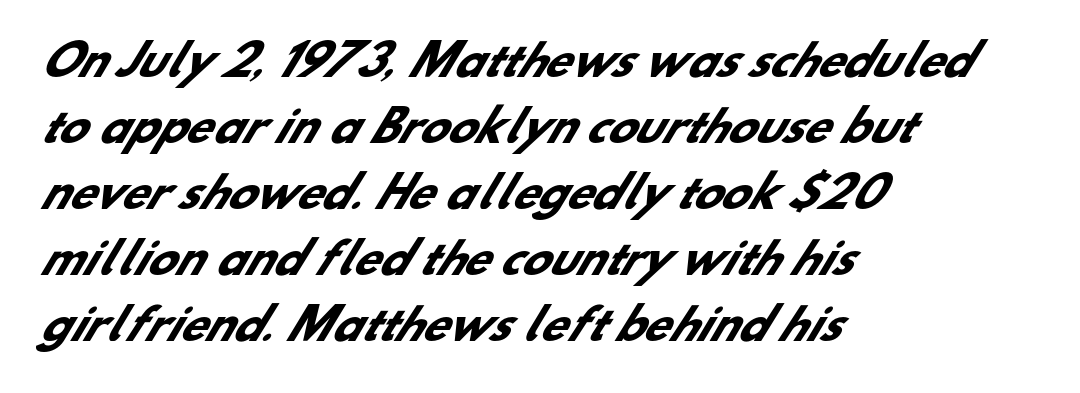
Students, observe: this is what conventionally led text looks like. Think of a printed novel: that variable character pitch is what you see here. Casual observation: everything's shoved over to the left. What stands out about the letter spacing? Nothing — it is the standard amount. In terms of letterform style, serifs are entirely absent.
